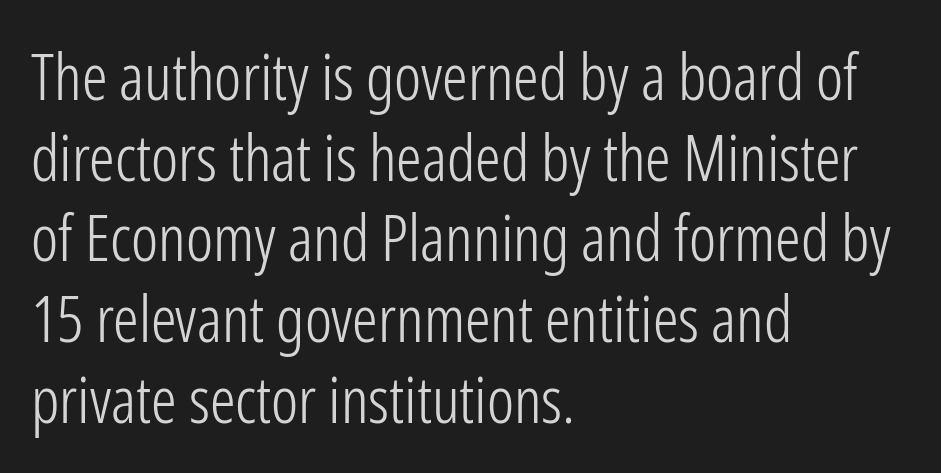
The face used here is proportionally spaced, like ordinary book or web type. Normally led — the rows are evenly, conventionally spaced. Is the type heavy? It reads as light-to-regular instead. Tracking here is standard; glyphs follow each other at the usual distance. The setting favours the left margin, as ordinary paragraphs usually do.
